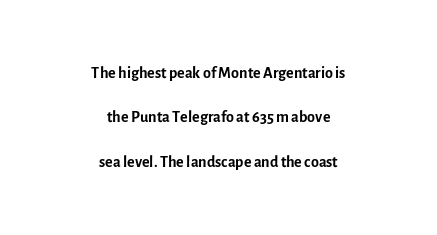
Weight class: somewhere from thin through regular. The paragraph has two soft edges and a firm central axis. Students, note that the glyphs here touch the page at normal intervals. Has an underline been added? It has not. The passage shown stacks its lines with a broad gap. Unlike italic type, these characters show no tilt at all.
